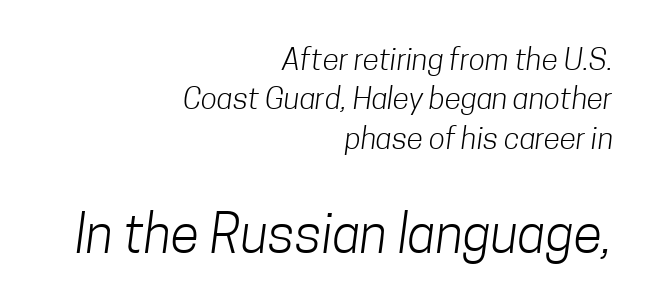
{"serif": "no", "bold": "no", "weight": "light", "width": "condensed", "stroke_contrast": "low", "x_height": "medium", "monospaced": "no", "underline": "no", "align": "right", "line_spacing": "normal", "line_spacing_ratio": 1.31, "letter_spacing": "normal", "letter_spacing_em": 0.0, "larger_block": "second", "size_ratio": 1.77, "glyph_px": 53}
